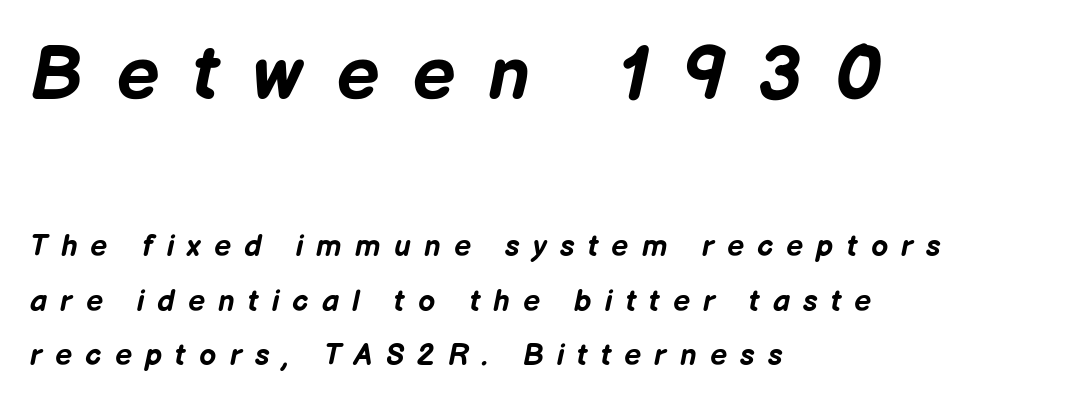
The rendering applies a slant to the glyphs. Look at the stroke-to-counter ratio: heavy, a bold. The face used here is rendered with a markedly widened letterfit. Character size in the leading block exceeds that of the trailing block.
